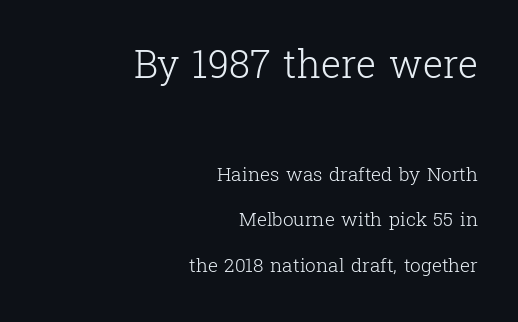
Honestly, the rows look like they've been pulled way apart. The designer gave the opening block more size than the closing block. Layout note: lines flush right. The passage shown is typed in a proportional face where columns would drift. The letters look calm and open, with moderate or lighter stems. The gaps between neighbouring characters are ordinary and unremarkable.
